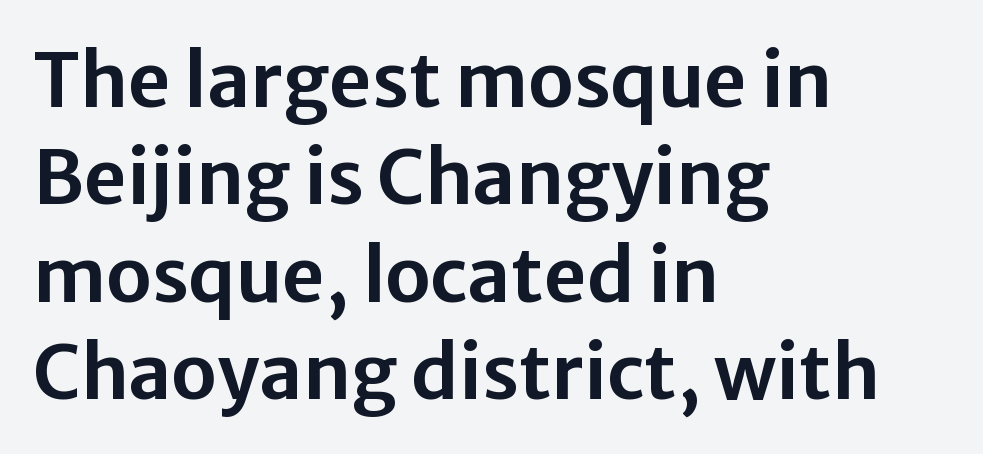
{"serif": "no", "italic": "no", "width": "normal", "stroke_contrast": "low", "x_height": "medium", "monospaced": "no", "underline": "no", "align": "left", "line_spacing": "normal", "line_spacing_ratio": 1.3, "letter_spacing": "normal", "letter_spacing_em": 0.0, "glyph_px": 75}
